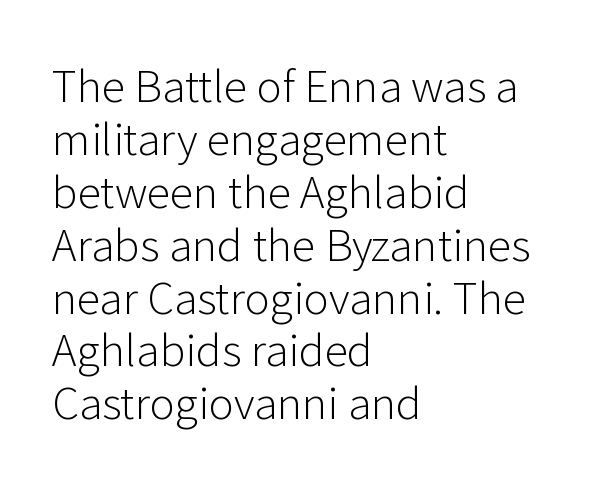
{"serif": "no", "italic": "no", "bold": "no", "weight": "light", "width": "normal", "stroke_contrast": "low", "x_height": "medium", "monospaced": "no", "underline": "no", "align": "left", "line_spacing_ratio": 1.23, "letter_spacing": "normal", "letter_spacing_em": 0.0, "glyph_px": 43}
